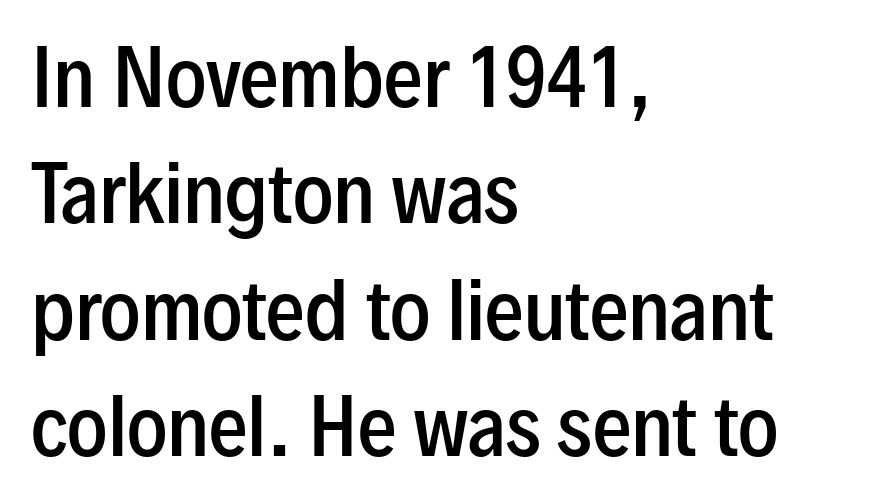
Q: Is the text bold? A: Semi-bold.
Q: Is the text italic (slanted)? A: No, it is upright.
Q: Is the typeface a serif or a sans-serif typeface? A: Sans-serif.
Q: Is the text underlined? A: No.
Q: How is the paragraph aligned? A: Left-aligned.
Q: Is the spacing between letters normal or unusually wide? A: Normal.
Q: Is the spacing between lines tight, normal or loose? A: Normal.
Q: Width (condensed, normal, or wide)? A: Condensed.
Q: Stroke contrast? A: Low.
Q: x-height? A: Medium.
Q: Monospaced? A: No.
